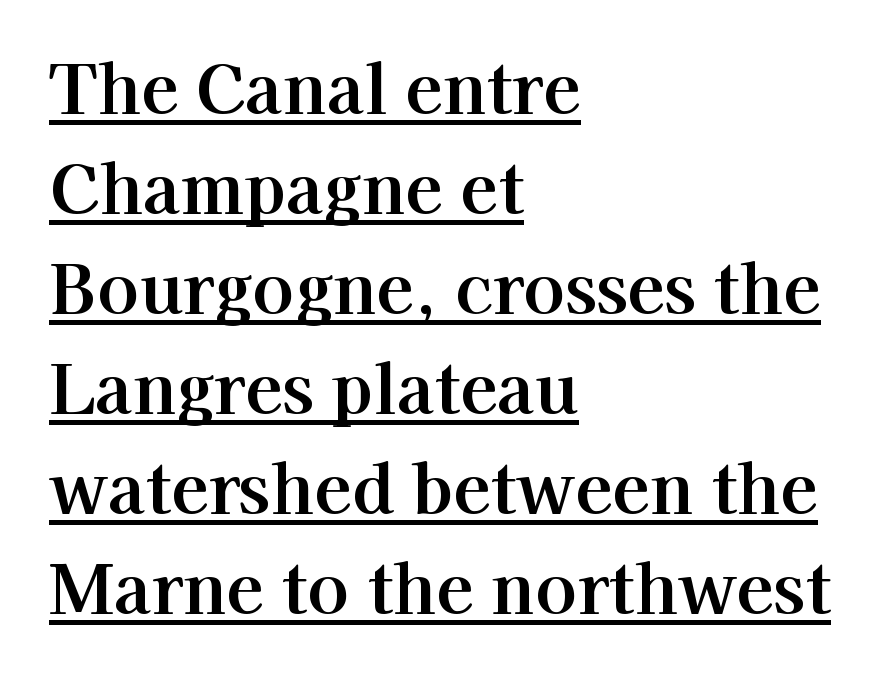
Q: Is the text italic (slanted)? A: No, it is upright.
Q: Is the typeface a serif or a sans-serif typeface? A: Serif.
Q: Is the text underlined? A: Yes.
Q: How is the paragraph aligned? A: Left-aligned.
Q: Is the spacing between letters normal or unusually wide? A: Normal.
Q: Is the spacing between lines tight, normal or loose? A: Normal.
Q: Width (condensed, normal, or wide)? A: Normal.
Q: Stroke contrast? A: High.
Q: x-height? A: Medium.
Q: Monospaced? A: No.
